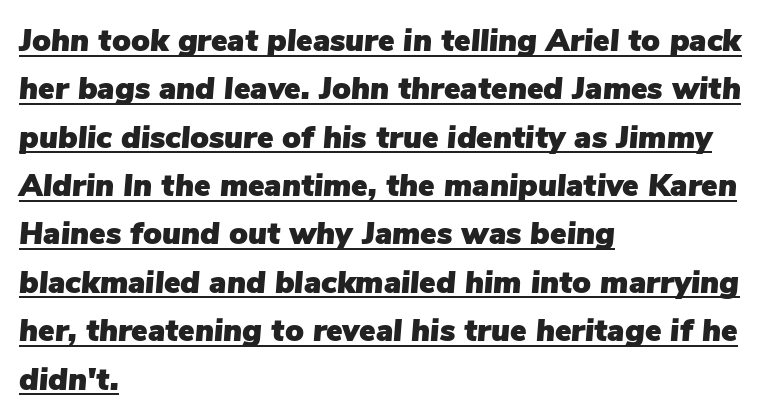
The image shows 31 px text type, italic (leaning right); set left-aligned, normal line spacing (1.56x), normal letter spacing, underlined; low stroke contrast and a medium x-height.
